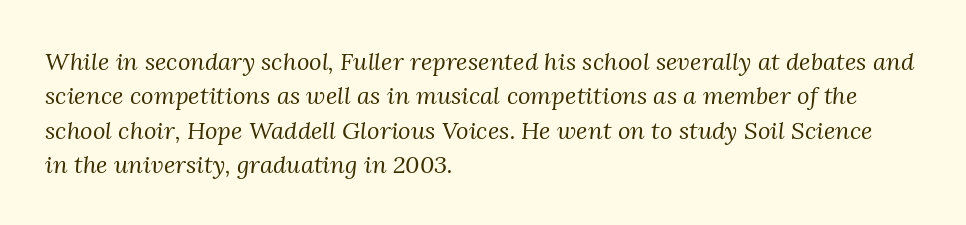
Q: Is the text bold? A: No.
Q: Is the text italic (slanted)? A: Yes, it leans right by about 3 degrees.
Q: Is the text underlined? A: No.
Q: How is the paragraph aligned? A: Left-aligned.
Q: Is the spacing between letters normal or unusually wide? A: Normal.
Q: Is the spacing between lines tight, normal or loose? A: Normal.
